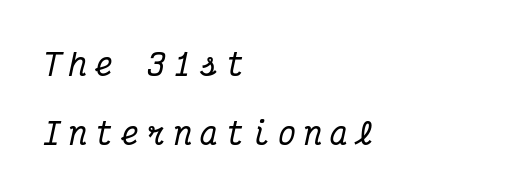
The gap between lines stays unmarked. Is the block centered? No — it sits flush against the left margin. If you drew a line through each stem, it would be angled. Are there feet on the stems? There are — it's a serif. You could only call the tracking loose — the letters float apart. These lines are rendered in a fixed-pitch font.
